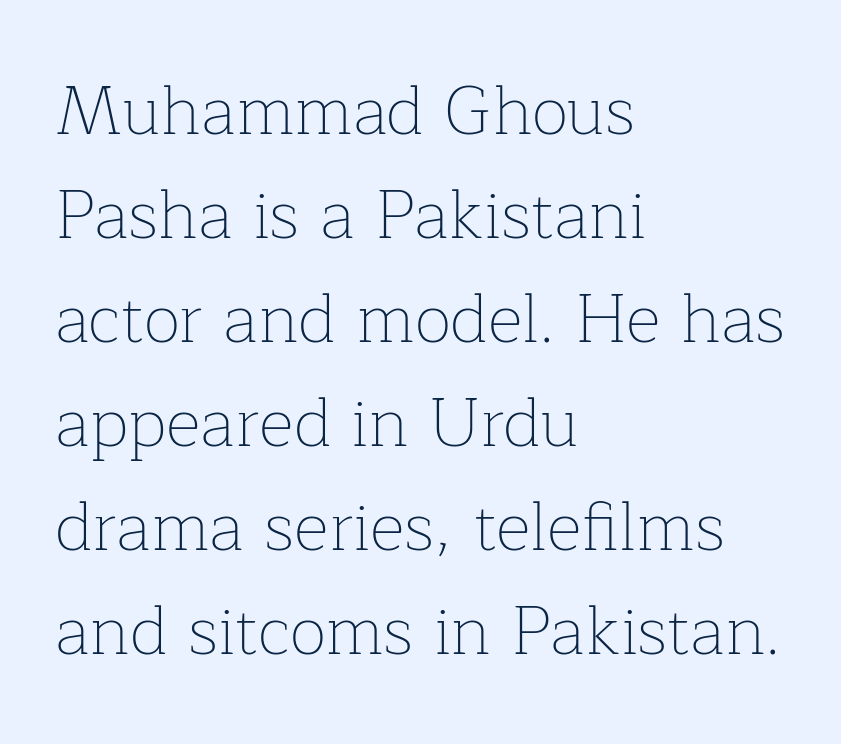
The image shows 68 px thin serif type, upright; set left-aligned, normal line spacing (1.53x), normal letter spacing, not underlined; low stroke contrast and a medium x-height.
